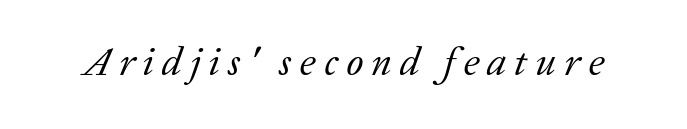
Q: Is the text bold? A: No.
Q: Is the text italic (slanted)? A: Yes, it leans right by about 20 degrees.
Q: Is the typeface a serif or a sans-serif typeface? A: Serif.
Q: Is the text underlined? A: No.
Q: Is the spacing between letters normal or unusually wide? A: Unusually wide.
Q: Width (condensed, normal, or wide)? A: Normal.
Q: Stroke contrast? A: Low.
Q: x-height? A: Medium.
Q: Monospaced? A: No.
